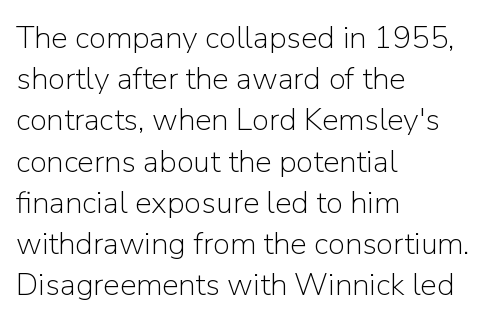
Q: Is the text bold? A: No.
Q: Is the text italic (slanted)? A: No, it is upright.
Q: Is the typeface a serif or a sans-serif typeface? A: Sans-serif.
Q: Is the text underlined? A: No.
Q: How is the paragraph aligned? A: Left-aligned.
Q: Is the spacing between letters normal or unusually wide? A: Normal.
Q: Is the spacing between lines tight, normal or loose? A: Normal.
Q: Width (condensed, normal, or wide)? A: Normal.
Q: Stroke contrast? A: Low.
Q: x-height? A: Medium.
Q: Monospaced? A: No.
